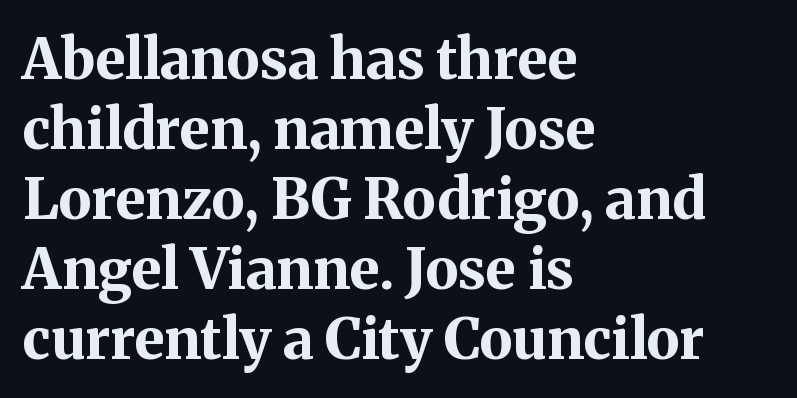
A typesetter would call this proportional, since set widths differ per character. Tall strokes in this sample are plumb rather than angled. Classification — serif. The rendering keeps characters at their native spacing. Is the type bold? Yes — the strokes are clearly thick and heavy.
